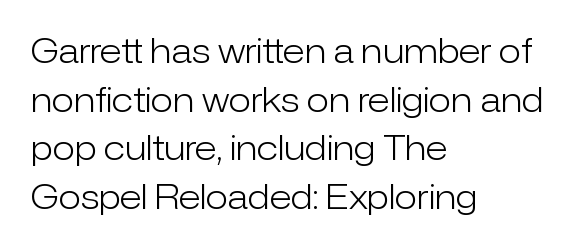
Q: Is the text bold? A: No.
Q: Is the text italic (slanted)? A: No, it is upright.
Q: Is the typeface a serif or a sans-serif typeface? A: Sans-serif.
Q: Is the text underlined? A: No.
Q: How is the paragraph aligned? A: Left-aligned.
Q: Is the spacing between letters normal or unusually wide? A: Normal.
Q: Is the spacing between lines tight, normal or loose? A: Normal.
Q: Width (condensed, normal, or wide)? A: Normal.
Q: Stroke contrast? A: Low.
Q: x-height? A: Medium.
Q: Monospaced? A: No.
